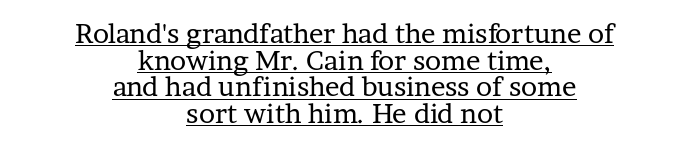
The specimen reads as upright at a glance. The typesetting does not lean heavy: it is not bold. A typesetter would call this leading minimal, almost set solid. The face used here appears with an underline applied.
